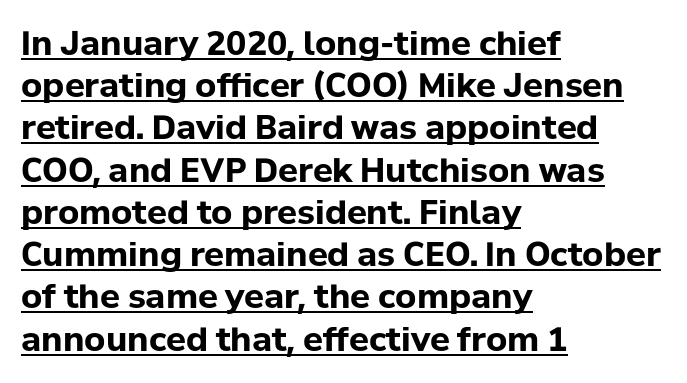
The image shows 33 px bold sans-serif type, upright; set left-aligned, normal line spacing (1.28x), normal letter spacing, underlined; low stroke contrast and a medium x-height.
